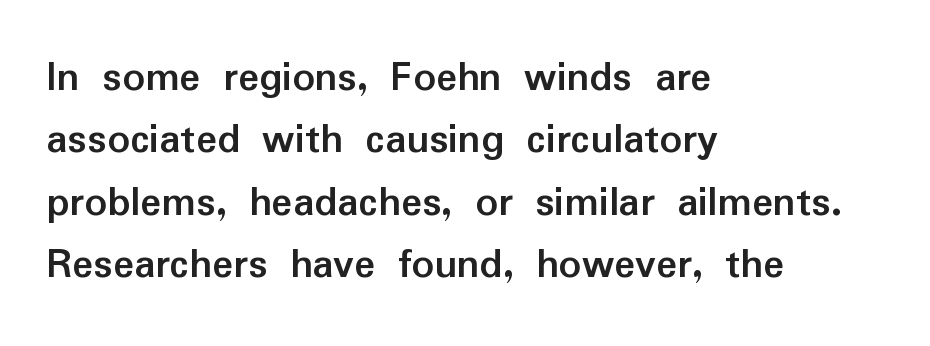
Q: Is the text bold? A: Yes.
Q: Is the text italic (slanted)? A: No, it is upright.
Q: Is the typeface a serif or a sans-serif typeface? A: Sans-serif.
Q: Is the text underlined? A: No.
Q: How is the paragraph aligned? A: Left-aligned.
Q: Is the spacing between letters normal or unusually wide? A: Normal.
Q: Is the spacing between lines tight, normal or loose? A: Normal.
Q: Width (condensed, normal, or wide)? A: Normal.
Q: Stroke contrast? A: Low.
Q: x-height? A: Medium.
Q: Monospaced? A: No.
